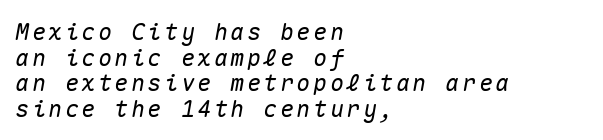
{"italic": "yes", "lean": "right", "slant_degrees": 10, "underline": "no", "align": "left", "line_spacing": "tight", "line_spacing_ratio": 1.11, "glyph_px": 23}
